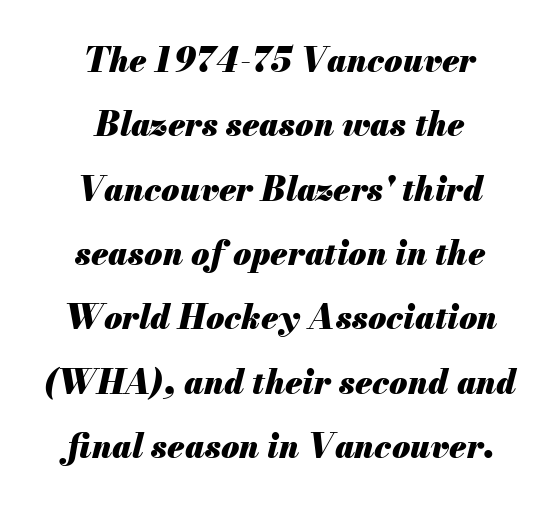
{"italic": "yes", "lean": "right", "slant_degrees": 13, "bold": "yes", "weight": "heavy", "width": "normal", "stroke_contrast": "medium", "x_height": "small", "monospaced": "no", "underline": "no", "align": "center", "line_spacing": "loose", "line_spacing_ratio": 1.95, "letter_spacing": "normal", "letter_spacing_em": 0.0, "glyph_px": 33}
